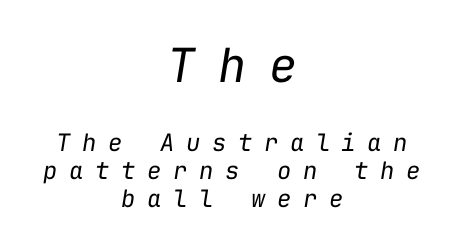
{"italic": "yes", "lean": "right", "slant_degrees": 9, "bold": "no", "weight": "regular", "width": "normal", "stroke_contrast": "low", "x_height": "medium", "monospaced": "yes", "underline": "no", "align": "center", "line_spacing_ratio": 1.16, "letter_spacing": "wide", "letter_spacing_em": 0.48, "larger_block": "first", "size_ratio": 1.96, "glyph_px": 47}
